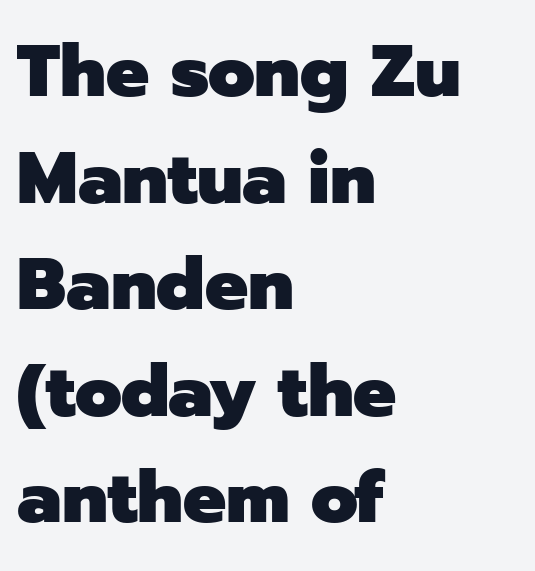
{"serif": "no", "italic": "no", "bold": "yes", "weight": "heavy", "width": "normal", "stroke_contrast": "low", "x_height": "medium", "monospaced": "no", "underline": "no", "align": "left", "line_spacing": "normal", "line_spacing_ratio": 1.48, "letter_spacing": "normal", "letter_spacing_em": 0.0, "glyph_px": 72}
